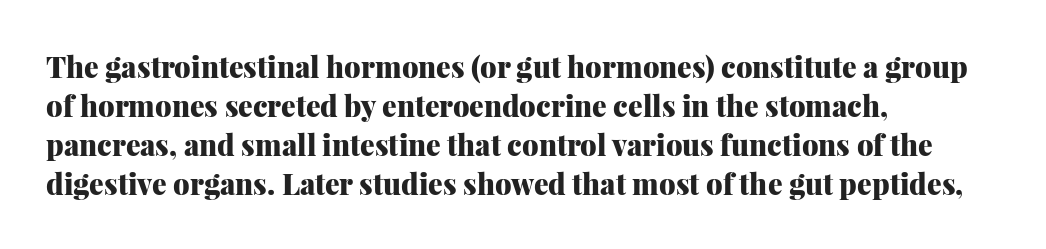
The image shows 29 px heavy serif type, upright; set left-aligned, normal line spacing (1.34x), normal letter spacing, not underlined; medium stroke contrast and a medium x-height.
